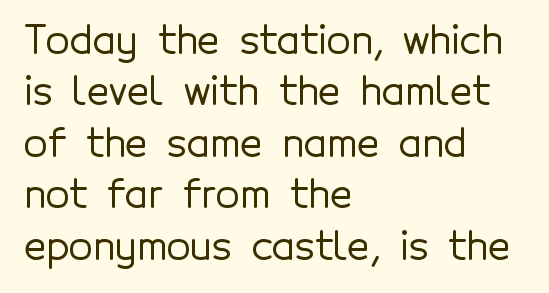
{"serif": "no", "italic": "no", "width": "normal", "x_height": "medium", "monospaced": "no", "underline": "no", "align": "left", "line_spacing": "normal", "line_spacing_ratio": 1.32, "letter_spacing": "normal", "letter_spacing_em": 0.0, "glyph_px": 39}
